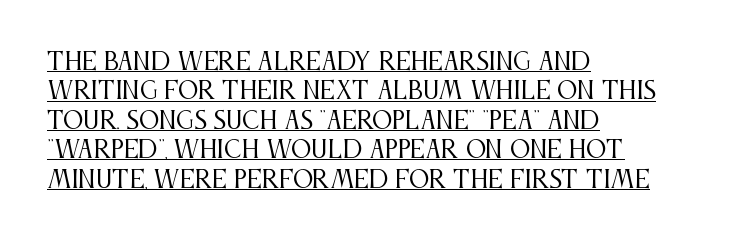
Q: Is the text bold? A: No.
Q: Is the text italic (slanted)? A: No, it is upright.
Q: Is the text underlined? A: Yes.
Q: How is the paragraph aligned? A: Left-aligned.
Q: Is the spacing between letters normal or unusually wide? A: Normal.
Q: Is the spacing between lines tight, normal or loose? A: Normal.
